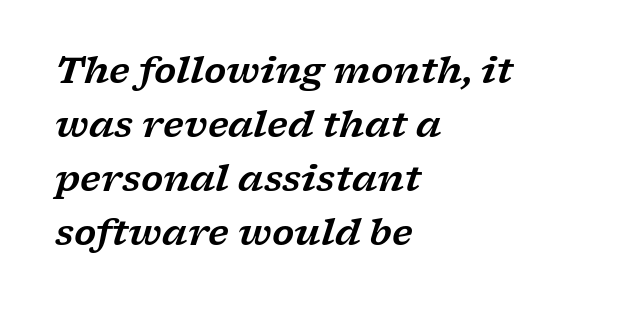
The image shows 36 px wide serif type, italic (leaning right); set left-aligned, normal line spacing (1.5x), normal letter spacing, not underlined; low stroke contrast and a medium x-height.
